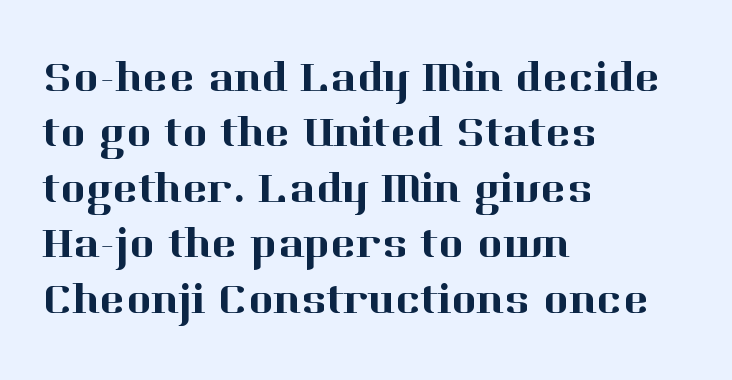
{"serif": "yes", "italic": "no", "width": "normal", "stroke_contrast": "high", "x_height": "medium", "monospaced": "no", "underline": "no", "align": "left", "line_spacing": "normal", "line_spacing_ratio": 1.29, "letter_spacing": "normal", "letter_spacing_em": 0.0, "glyph_px": 43}
